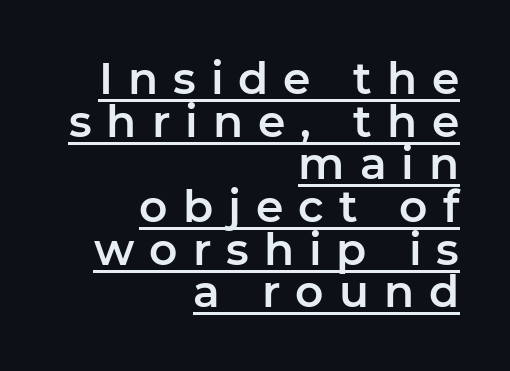
The image shows 44 px sans-serif type, upright; set right-aligned, tight line spacing (0.97x), unusually wide letter spacing (+0.34 em), underlined; low stroke contrast and a medium x-height.
